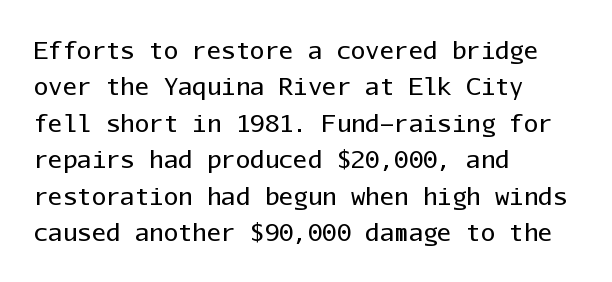
Q: Is the text bold? A: No.
Q: Is the text italic (slanted)? A: No, it is upright.
Q: Is the text underlined? A: No.
Q: How is the paragraph aligned? A: Left-aligned.
Q: Is the spacing between letters normal or unusually wide? A: Normal.
Q: Is the spacing between lines tight, normal or loose? A: Normal.
